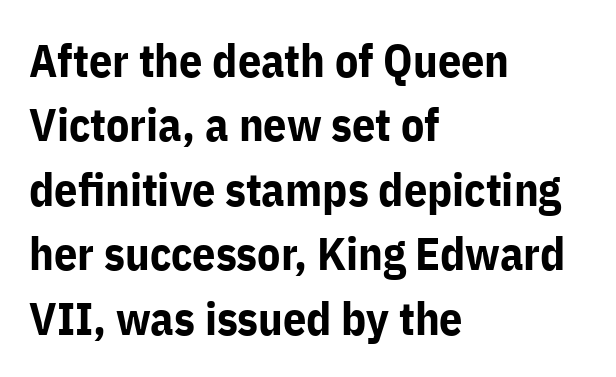
{"serif": "no", "italic": "no", "bold": "yes", "weight": "bold", "width": "normal", "stroke_contrast": "low", "x_height": "medium", "monospaced": "no", "underline": "no", "align": "left", "line_spacing": "normal", "line_spacing_ratio": 1.4, "letter_spacing": "normal", "letter_spacing_em": 0.0, "glyph_px": 46}
